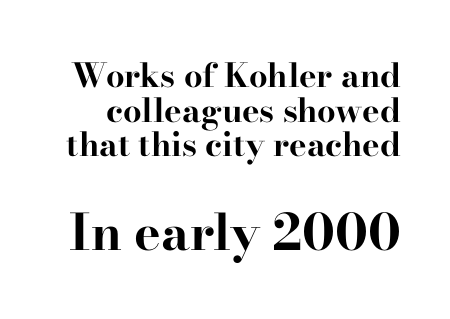
Posture: vertical. This sample has the flowing, uneven cadence of proportional lettering. Default kerning and tracking; the words read as compact shapes. Quick note: underline off.
